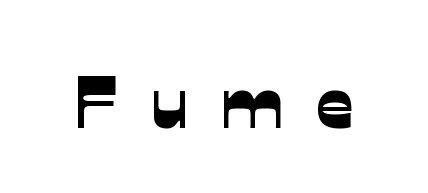
Think of a printed novel: that variable character pitch is what you see here. How are the letters spaced? Widely, with obvious added tracking. The type family on display is of the sans-serif kind. The space directly below the letters is spotless.
